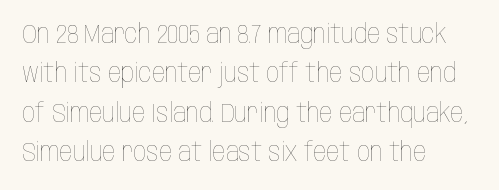
{"italic": "no", "bold": "no", "underline": "no", "align": "left", "line_spacing": "normal", "line_spacing_ratio": 1.51, "letter_spacing": "normal", "letter_spacing_em": 0.0, "glyph_px": 26}
